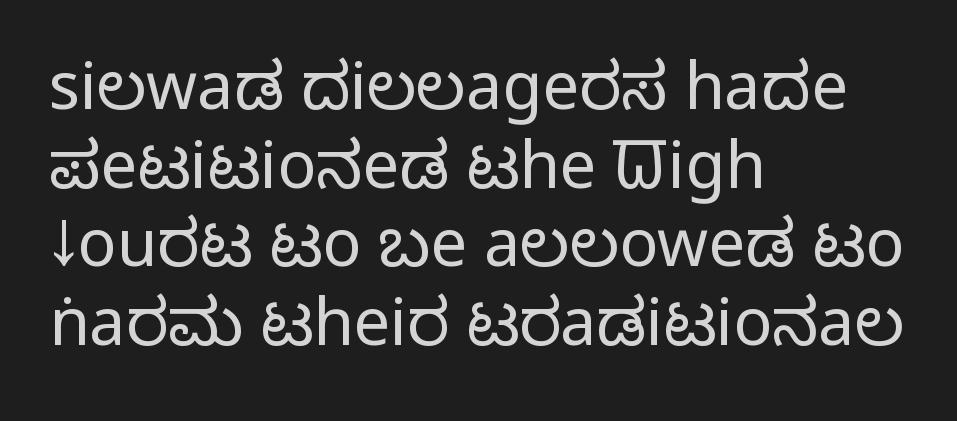
Nobody touched the tracking dial on this one. The typesetter chose a ragged-right arrangement here. The strokes are not fattened; the text isn't bold. The rendering uses natural spacing where letterforms have individual widths. Has an underline been added? It has not. The letters carry no serifs — their stems end cleanly without finishing strokes.
